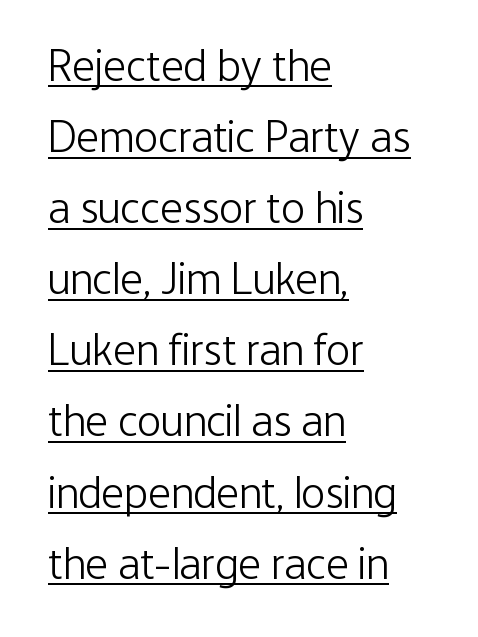
{"serif": "no", "italic": "no", "bold": "no", "weight": "light", "width": "condensed", "stroke_contrast": "low", "x_height": "medium", "monospaced": "no", "underline": "yes", "align": "left", "line_spacing": "normal", "line_spacing_ratio": 1.58, "letter_spacing": "normal", "letter_spacing_em": 0.0, "glyph_px": 45}
